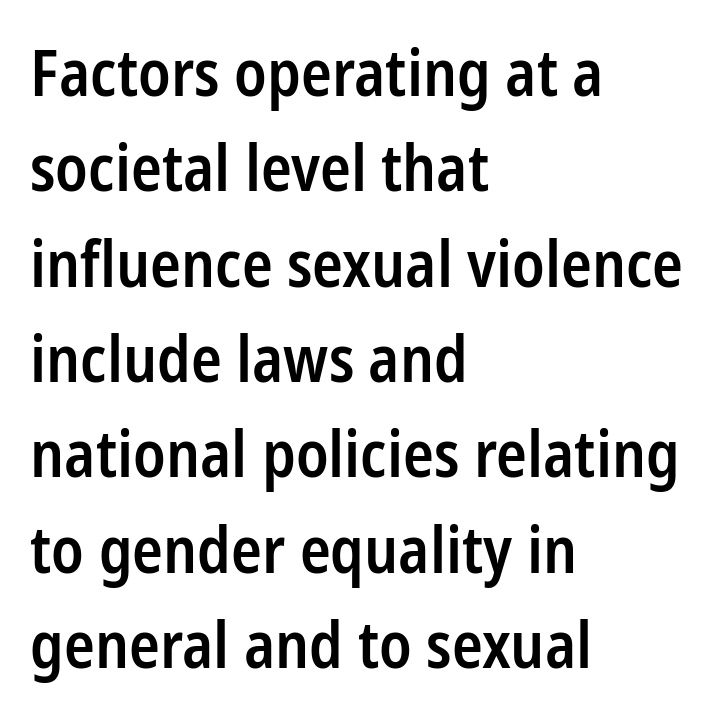
Q: Is the text bold? A: Semi-bold.
Q: Is the text italic (slanted)? A: No, it is upright.
Q: Is the typeface a serif or a sans-serif typeface? A: Sans-serif.
Q: Is the text underlined? A: No.
Q: How is the paragraph aligned? A: Left-aligned.
Q: Is the spacing between letters normal or unusually wide? A: Normal.
Q: Is the spacing between lines tight, normal or loose? A: Normal.
Q: Width (condensed, normal, or wide)? A: Condensed.
Q: Stroke contrast? A: Low.
Q: x-height? A: Medium.
Q: Monospaced? A: No.
